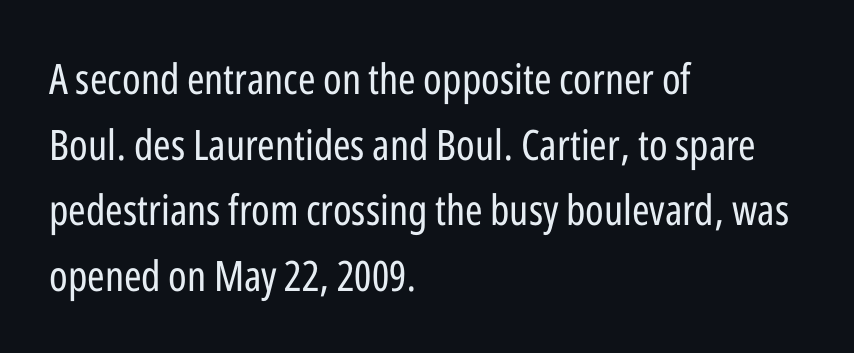
The image shows 42 px regular-weight, condensed sans-serif type, upright; set left-aligned, normal line spacing (1.56x), normal letter spacing, not underlined; low stroke contrast and a medium x-height.
